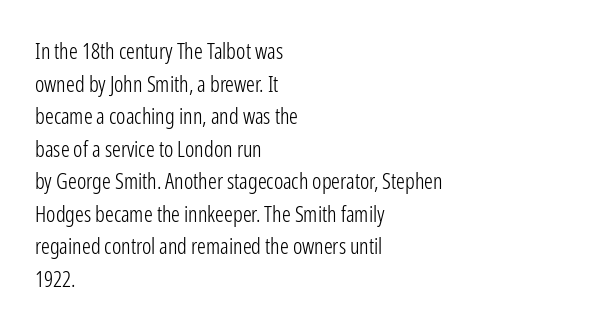
Rows of type keep a routine distance in the vertical direction. The space beneath each line is pristine and unruled. Which margin do the lines hug? The left one — the right edge is uneven. The letterforms sit shoulder to shoulder at normal distance.
